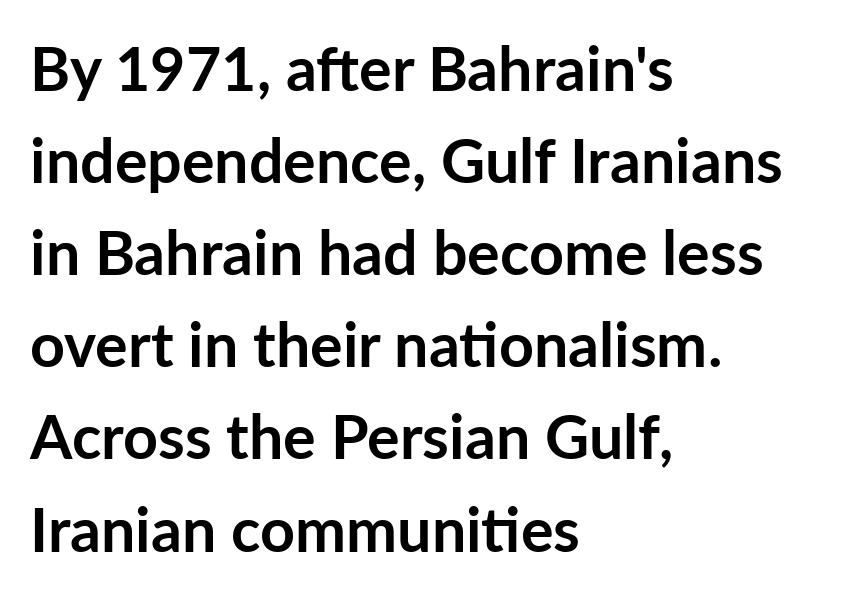
The image shows 61 px semibold sans-serif type, upright; set left-aligned, normal line spacing (1.51x), normal letter spacing, not underlined; low stroke contrast and a medium x-height.
